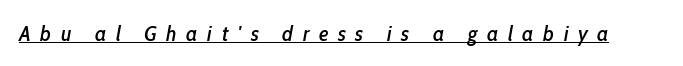
Characters are canted at an angle relative to the baseline's perpendicular. How are the letters spaced? Widely, with obvious added tracking. The rendering uses the underline text-decoration.
